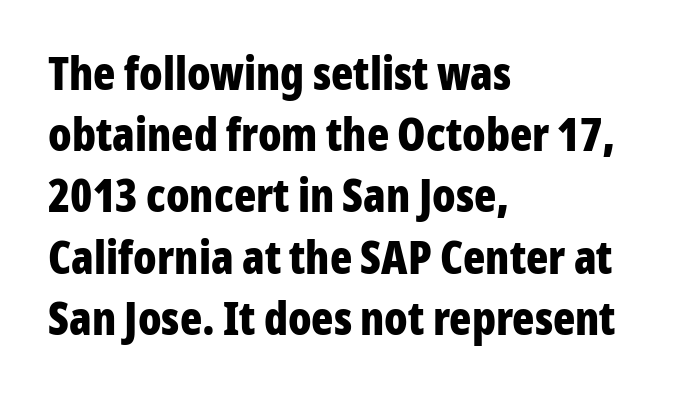
{"serif": "no", "italic": "no", "bold": "yes", "weight": "bold", "width": "condensed", "stroke_contrast": "low", "x_height": "medium", "monospaced": "no", "underline": "no", "align": "left", "line_spacing": "normal", "line_spacing_ratio": 1.33, "letter_spacing": "normal", "letter_spacing_em": 0.0, "glyph_px": 46}
